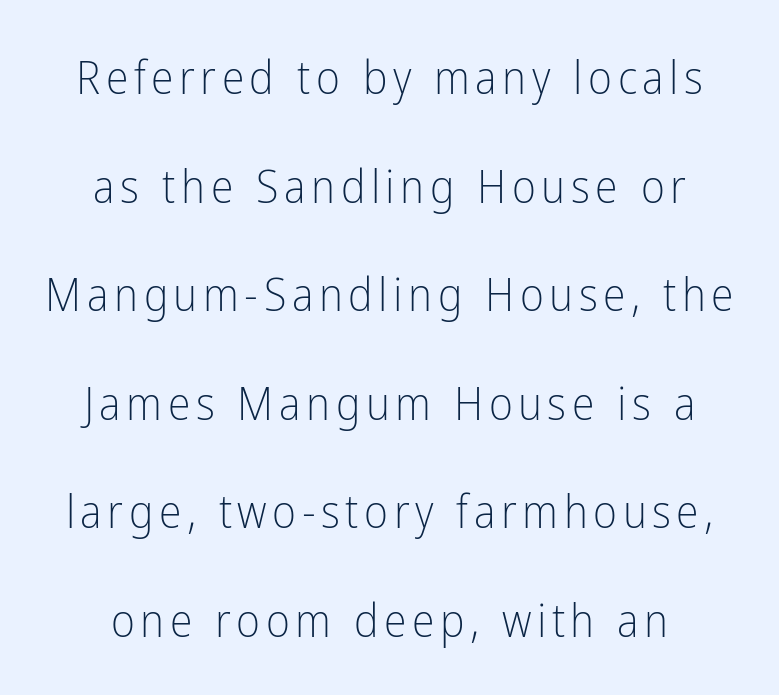
Looks like regular typesetting: each glyph gets only the width it needs. The designer dialed line spacing up above the default. Quick note: underline off. Nope, no serifs anywhere on these letters.
